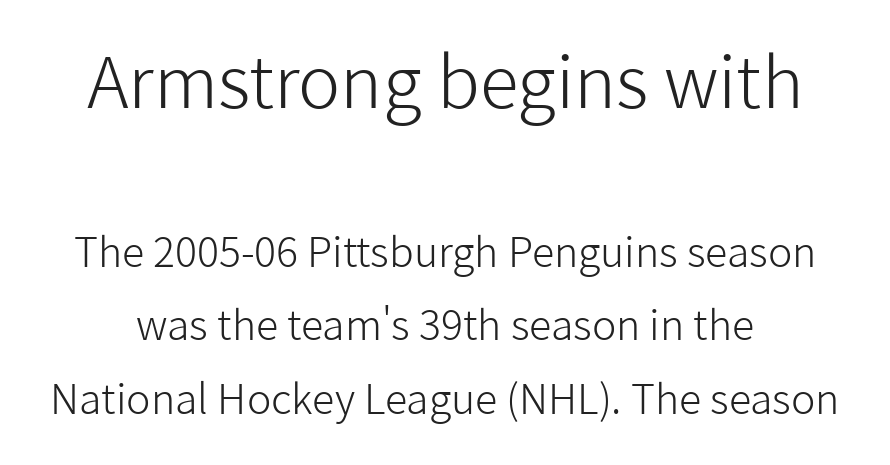
The image shows 71 px light sans-serif type, upright; set line spacing 1.8x, normal letter spacing, not underlined; the first (top) block is 1.73x larger; low stroke contrast and a medium x-height.
